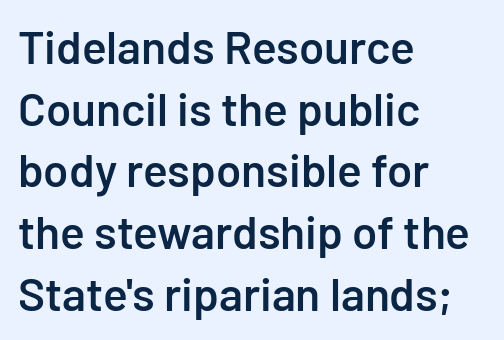
Q: Is the text bold? A: Semi-bold.
Q: Is the text italic (slanted)? A: No, it is upright.
Q: Is the typeface a serif or a sans-serif typeface? A: Sans-serif.
Q: Is the text underlined? A: No.
Q: How is the paragraph aligned? A: Left-aligned.
Q: Is the spacing between letters normal or unusually wide? A: Normal.
Q: Is the spacing between lines tight, normal or loose? A: Normal.
Q: Width (condensed, normal, or wide)? A: Normal.
Q: Stroke contrast? A: Low.
Q: x-height? A: Medium.
Q: Monospaced? A: No.
